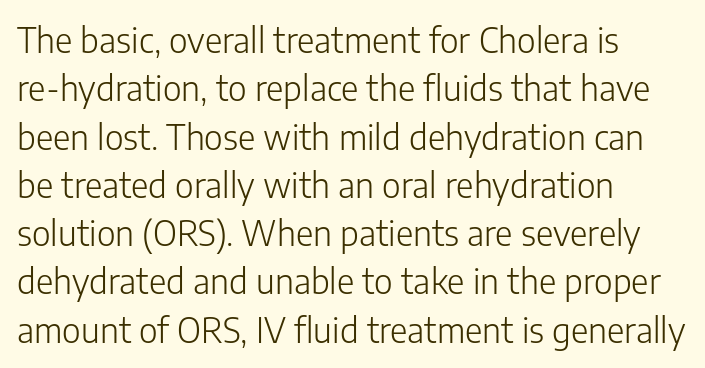
The image shows 34 px light sans-serif type, upright; set left-aligned, normal line spacing (1.42x), normal letter spacing, not underlined; low stroke contrast and a medium x-height.
